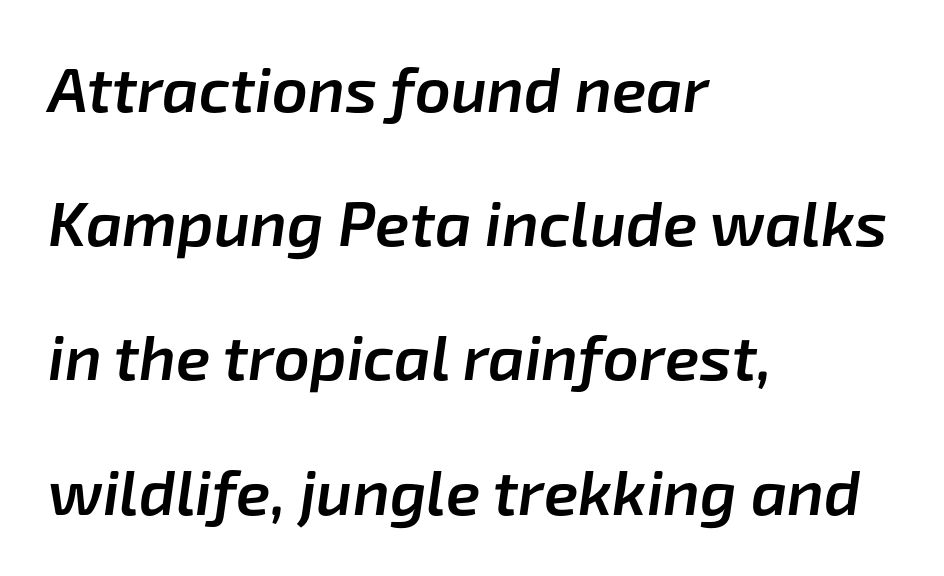
{"italic": "yes", "lean": "right", "slant_degrees": 8, "bold": "semi", "weight": "semibold", "width": "normal", "stroke_contrast": "low", "x_height": "medium", "monospaced": "no", "underline": "no", "align": "left", "line_spacing": "loose", "line_spacing_ratio": 2.13, "letter_spacing": "normal", "letter_spacing_em": 0.0, "glyph_px": 63}
